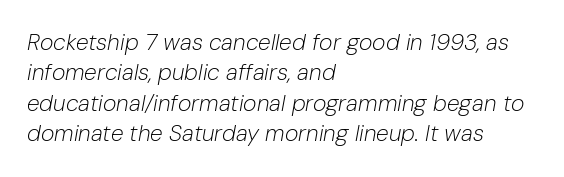
The image shows 23 px text type, italic (leaning right); set left-aligned, normal line spacing (1.32x), normal letter spacing, not underlined.
